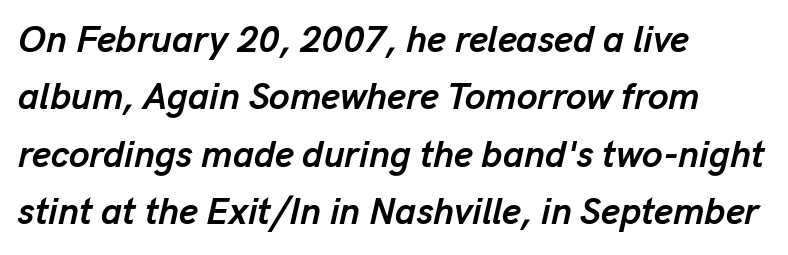
A classic flush-left, rag-right setting is used for this passage. Between one letter and the next there's only the usual sliver of space. The space beneath each line is pristine and unruled. Is the type bold? Yes — the strokes are clearly thick and heavy.
